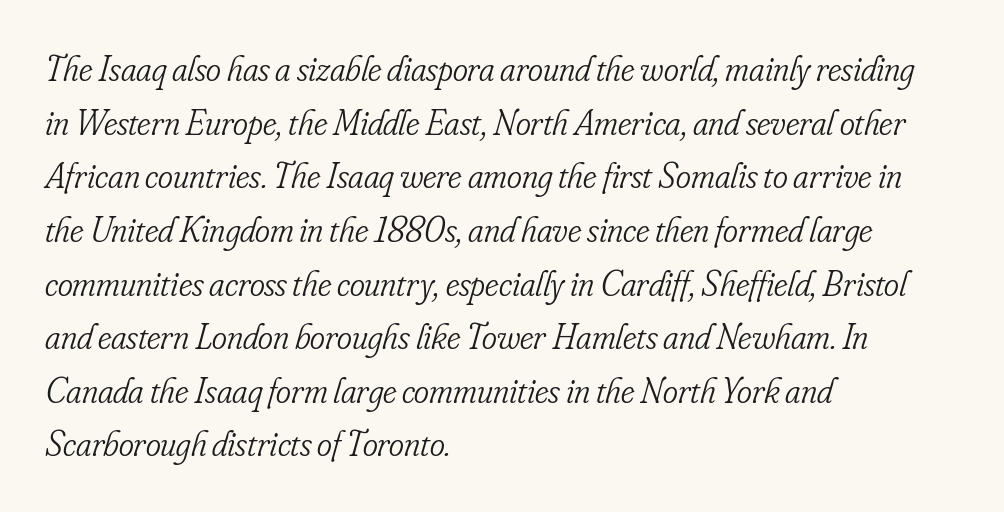
Q: Is the text bold? A: No.
Q: Is the text italic (slanted)? A: Yes, it leans right by about 16 degrees.
Q: Is the typeface a serif or a sans-serif typeface? A: Serif.
Q: Is the text underlined? A: No.
Q: How is the paragraph aligned? A: Left-aligned.
Q: Is the spacing between letters normal or unusually wide? A: Normal.
Q: Is the spacing between lines tight, normal or loose? A: Normal.
Q: Width (condensed, normal, or wide)? A: Condensed.
Q: Stroke contrast? A: Low.
Q: x-height? A: Small.
Q: Monospaced? A: No.
